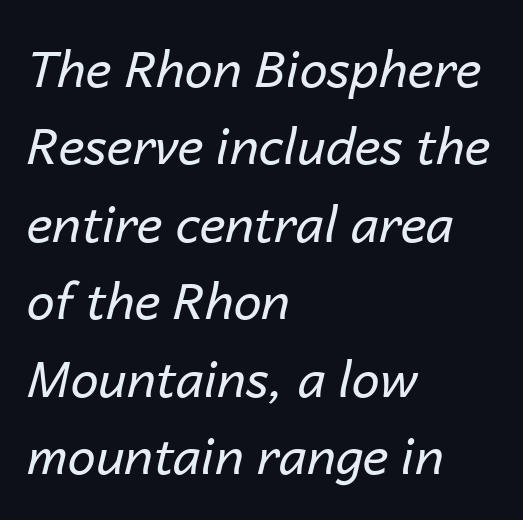
{"italic": "yes", "lean": "right", "slant_degrees": 14, "bold": "no", "weight": "regular", "width": "normal", "stroke_contrast": "low", "x_height": "medium", "monospaced": "no", "underline": "no", "align": "left", "line_spacing": "normal", "line_spacing_ratio": 1.55, "letter_spacing": "normal", "letter_spacing_em": 0.0, "glyph_px": 50}
